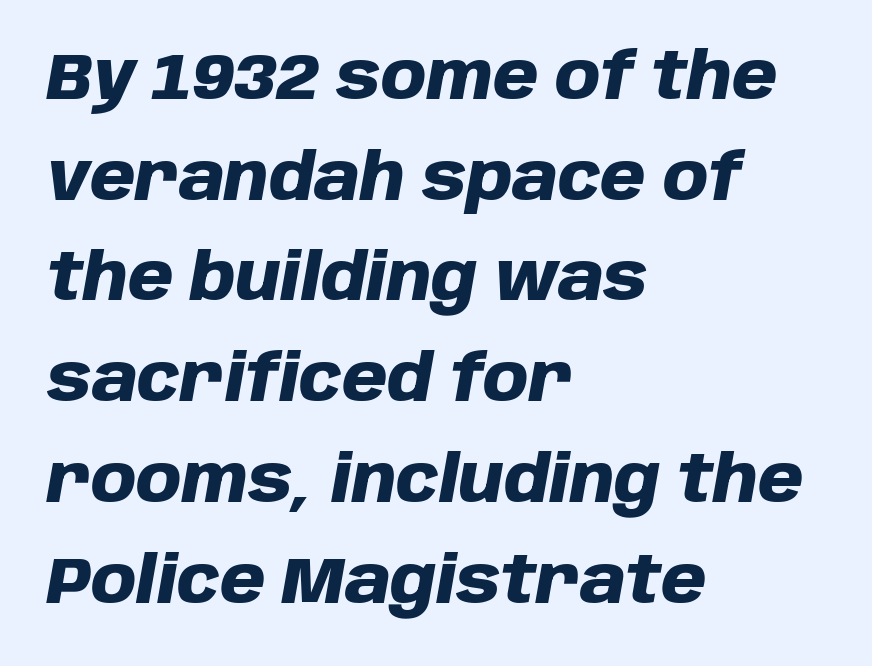
Plain, unruled lines of type. These lines are rendered in a variable-pitch font. Characters are canted at an angle relative to the baseline's perpendicular. This rendering uses left alignment, leaving the right contour irregular. Caption: bold face, heavy strokes. The tracking reads as untouched default to a designer's eye.
